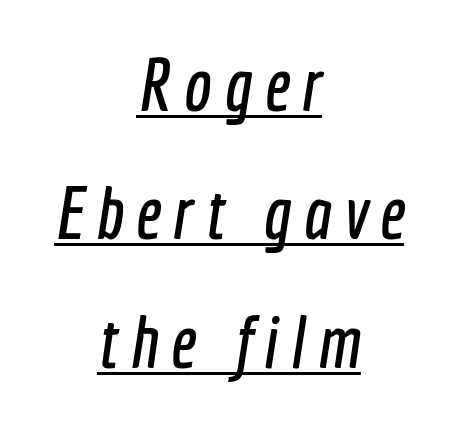
{"serif": "no", "width": "condensed", "x_height": "medium", "monospaced": "no", "underline": "yes", "align": "center", "line_spacing_ratio": 1.76, "glyph_px": 73}
